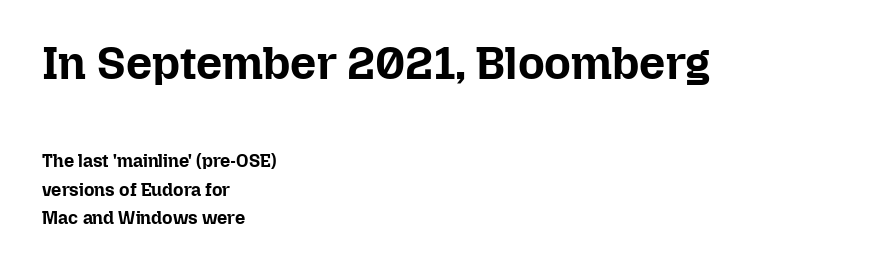
Q: Is the text bold? A: Yes.
Q: Is the text italic (slanted)? A: No, it is upright.
Q: Is the text underlined? A: No.
Q: How is the paragraph aligned? A: Left-aligned.
Q: Is the spacing between letters normal or unusually wide? A: Normal.
Q: Is the spacing between lines tight, normal or loose? A: Normal.
Q: Which block of text is set in a larger size, the first (top) or the second (bottom)? A: The first (top) one.
Q: Width (condensed, normal, or wide)? A: Normal.
Q: Stroke contrast? A: Low.
Q: x-height? A: Medium.
Q: Monospaced? A: No.
